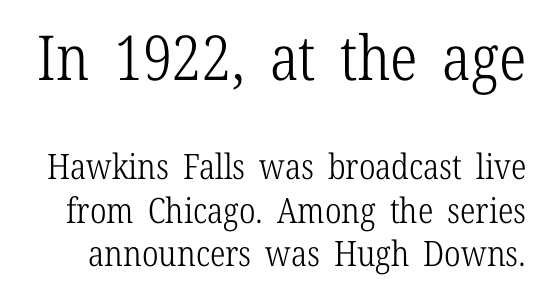
{"serif": "yes", "italic": "no", "bold": "no", "weight": "light", "width": "condensed", "stroke_contrast": "low", "x_height": "medium", "monospaced": "no", "underline": "no", "line_spacing_ratio": 1.24, "letter_spacing": "normal", "letter_spacing_em": 0.0, "larger_block": "first", "size_ratio": 1.77, "glyph_px": 62}
